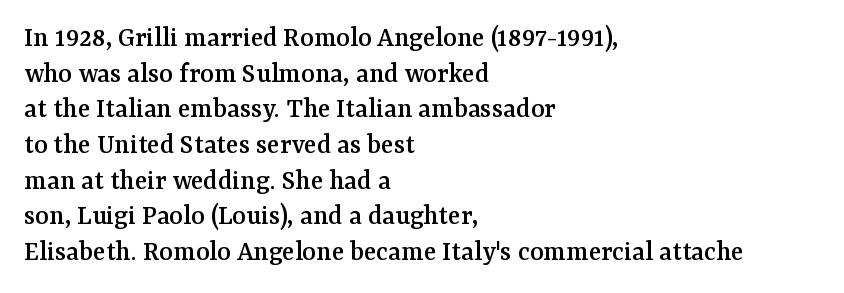
The letterforms sit shoulder to shoulder at normal distance. Descender tails drop into unmarked territory. Is this a sans? No — the strokes have serifs. The lines in this sample share a left origin and differ only in where they stop.
